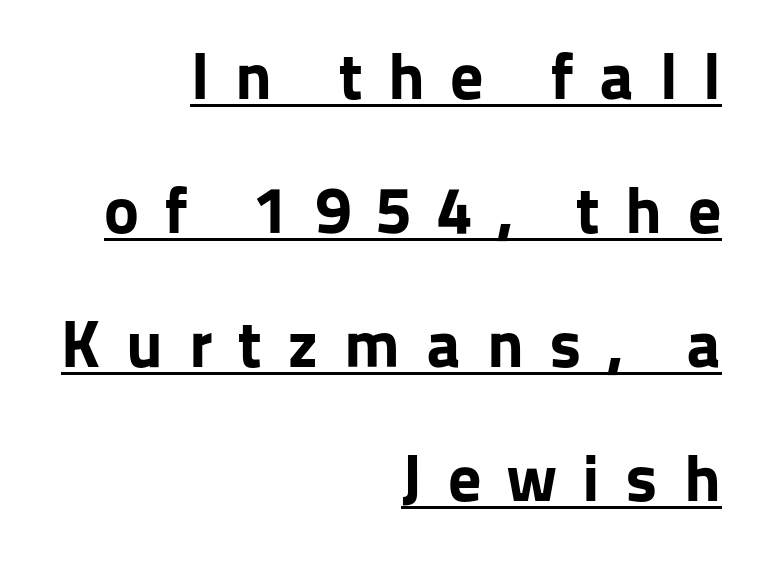
Each line ends at the same right margin while the left side varies. The face used here appears with an underline applied. No feet cap the strokes, marking this as sans-serif type. The rendering uses natural spacing where letterforms have individual widths. Whoever set this chose breathing room over compactness in the vertical rhythm. Posture: vertical.
